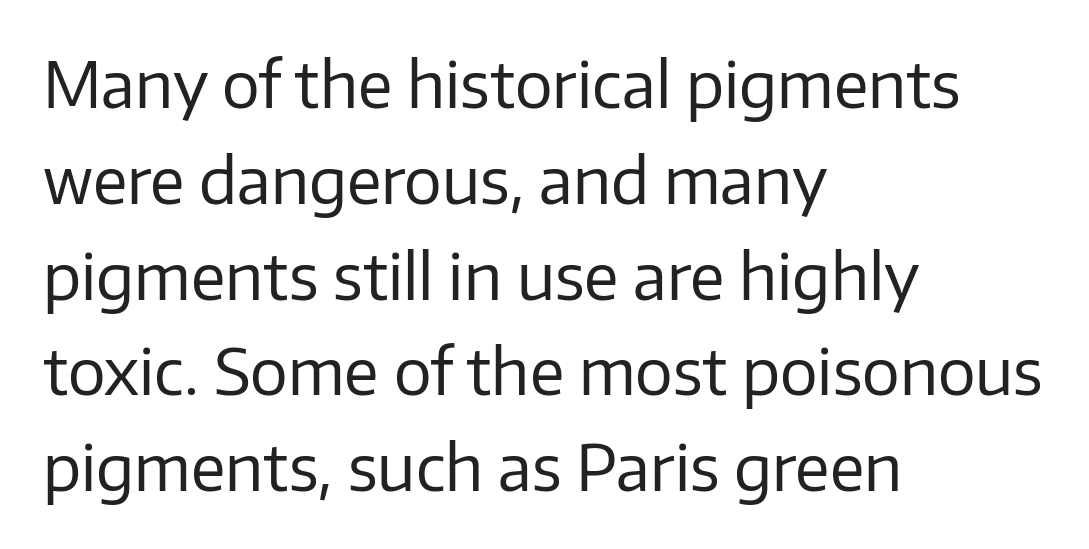
The image shows 63 px regular-weight sans-serif type, upright; set left-aligned, normal line spacing (1.52x), normal letter spacing, not underlined; low stroke contrast and a medium x-height.
